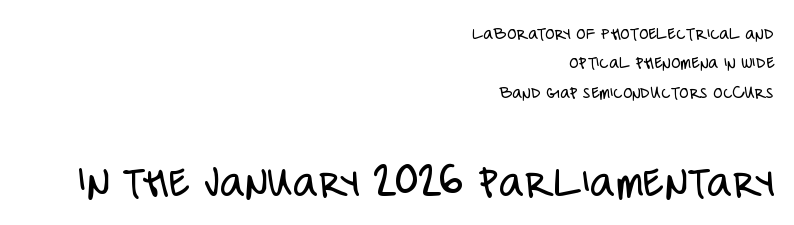
The image shows 48 px light, condensed sans-serif type, upright; set right-aligned, normal line spacing (1.55x), normal letter spacing, not underlined; the second (bottom) block is 2.53x larger; low stroke contrast and a large x-height.
